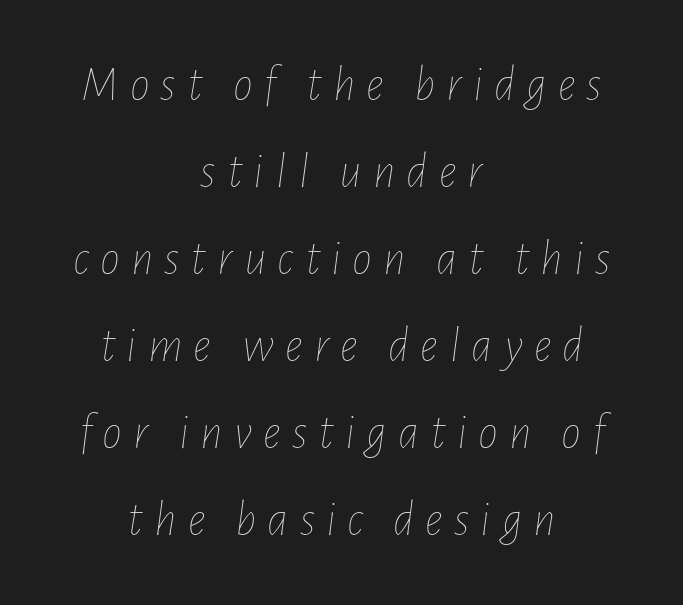
The face used here is rendered with a markedly widened letterfit. The paragraph has two soft edges and a firm central axis. Stem width sits at or under what a default text font uses. The letters advance in unequal steps, a hallmark of proportional type. It's the slanting kind of type. Unmarked baselines from the first word to the last.
